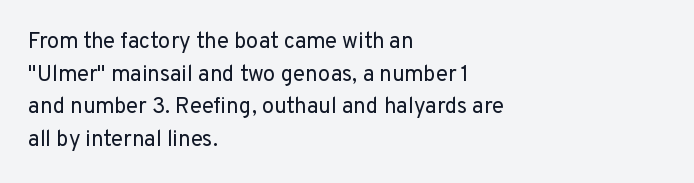
{"italic": "no", "bold": "no", "underline": "no", "align": "left", "line_spacing": "normal", "line_spacing_ratio": 1.48, "letter_spacing": "normal", "letter_spacing_em": 0.0, "glyph_px": 22}
